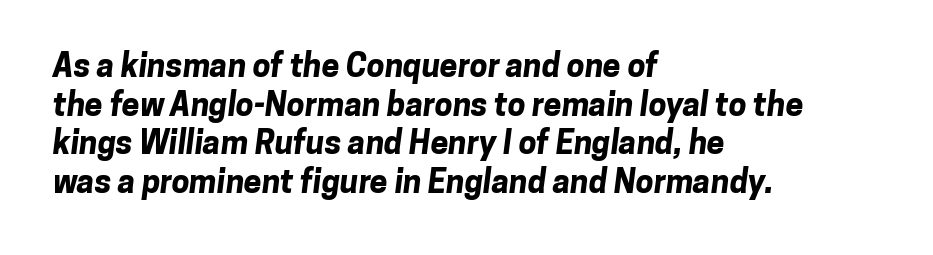
Q: Is the text bold? A: Yes.
Q: Is the typeface a serif or a sans-serif typeface? A: Sans-serif.
Q: Is the text underlined? A: No.
Q: How is the paragraph aligned? A: Left-aligned.
Q: Is the spacing between letters normal or unusually wide? A: Normal.
Q: Width (condensed, normal, or wide)? A: Normal.
Q: Stroke contrast? A: Low.
Q: x-height? A: Medium.
Q: Monospaced? A: No.
